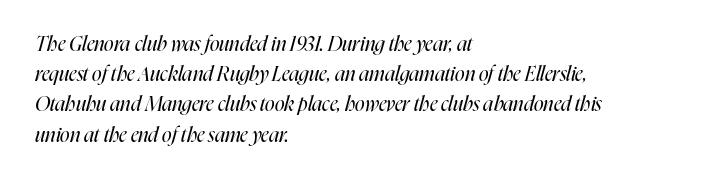
Q: Is the text bold? A: No.
Q: Is the text italic (slanted)? A: Yes, it leans right by about 16 degrees.
Q: Is the text underlined? A: No.
Q: How is the paragraph aligned? A: Left-aligned.
Q: Is the spacing between letters normal or unusually wide? A: Normal.
Q: Is the spacing between lines tight, normal or loose? A: Normal.
